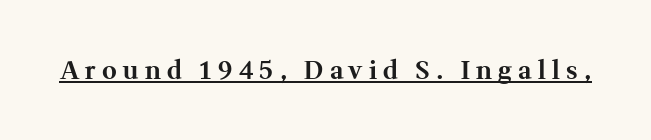
{"italic": "no", "bold": "yes", "underline": "yes", "letter_spacing": "wide", "letter_spacing_em": 0.25, "glyph_px": 25}
